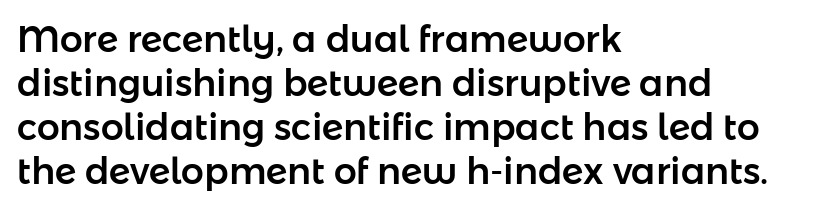
Q: Is the text italic (slanted)? A: No, it is upright.
Q: Is the typeface a serif or a sans-serif typeface? A: Sans-serif.
Q: Is the text underlined? A: No.
Q: How is the paragraph aligned? A: Left-aligned.
Q: Is the spacing between letters normal or unusually wide? A: Normal.
Q: Width (condensed, normal, or wide)? A: Normal.
Q: Stroke contrast? A: Low.
Q: x-height? A: Medium.
Q: Monospaced? A: No.
